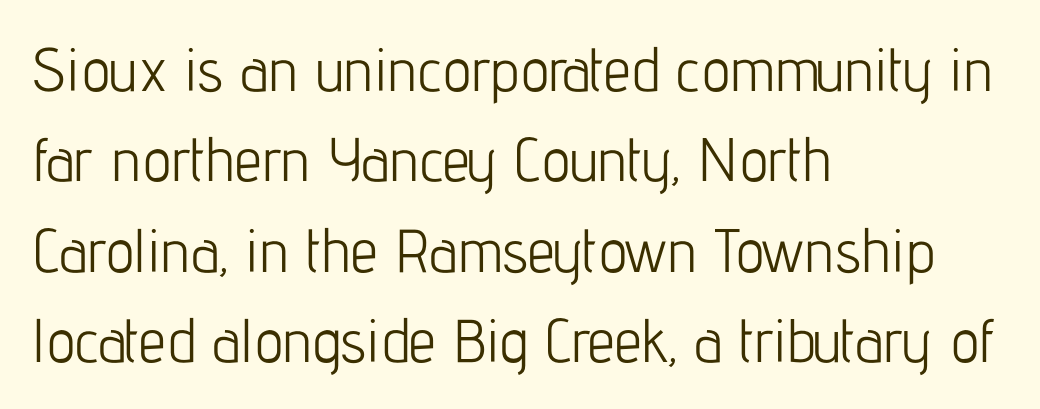
The passage shown has conventional tracking throughout. Nothing heavy about these letters — not bold at all. A classic flush-left, rag-right setting is used for this passage. Only glyphs here, with clear space below each row.
